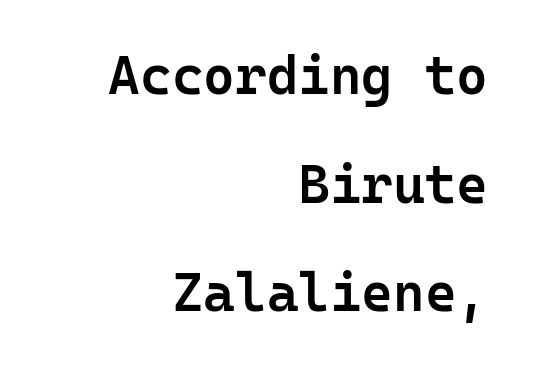
Q: Is the text bold? A: Semi-bold.
Q: Is the text italic (slanted)? A: No, it is upright.
Q: Is the typeface a serif or a sans-serif typeface? A: Sans-serif.
Q: Is the text underlined? A: No.
Q: How is the paragraph aligned? A: Right-aligned.
Q: Is the spacing between letters normal or unusually wide? A: Normal.
Q: Is the spacing between lines tight, normal or loose? A: Loose.
Q: Width (condensed, normal, or wide)? A: Normal.
Q: Stroke contrast? A: Low.
Q: x-height? A: Medium.
Q: Monospaced? A: Yes.
